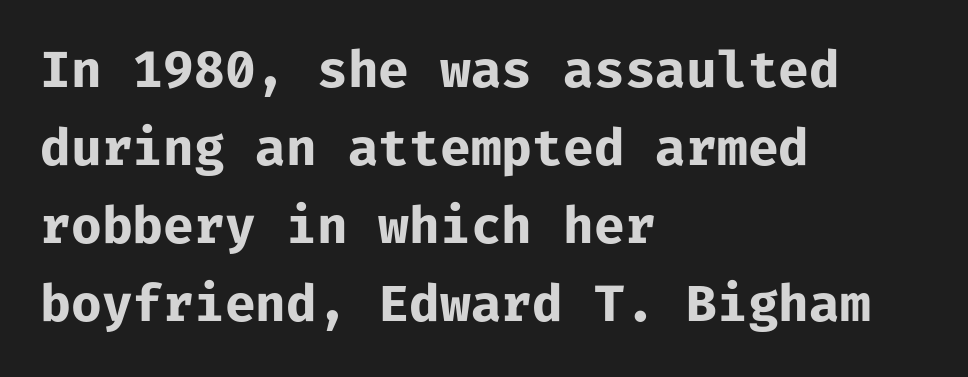
{"serif": "no", "italic": "no", "bold": "yes", "weight": "bold", "width": "normal", "stroke_contrast": "low", "x_height": "medium", "monospaced": "yes", "underline": "no", "align": "left", "line_spacing": "normal", "line_spacing_ratio": 1.56, "letter_spacing": "normal", "letter_spacing_em": 0.0, "glyph_px": 50}
